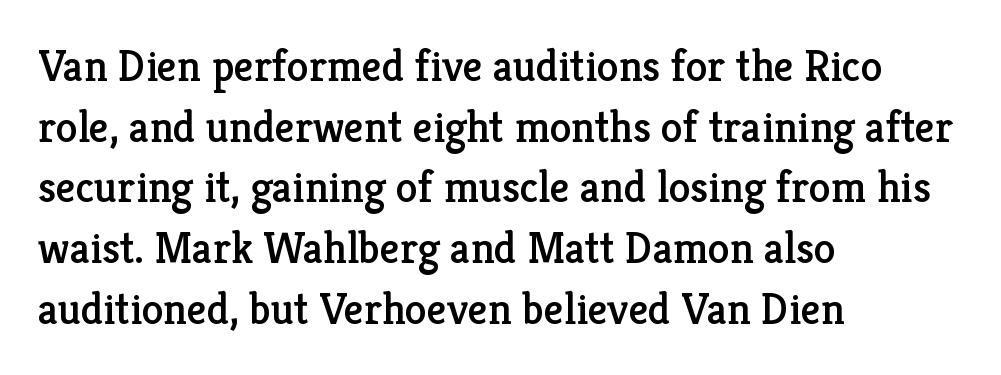
{"serif": "yes", "italic": "no", "width": "normal", "stroke_contrast": "low", "x_height": "medium", "monospaced": "no", "underline": "no", "align": "left", "line_spacing": "normal", "line_spacing_ratio": 1.38, "letter_spacing": "normal", "letter_spacing_em": 0.0, "glyph_px": 44}
